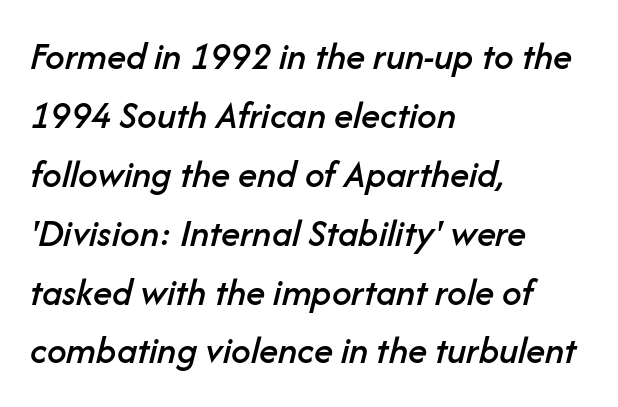
Compared with typical body copy, the letter spacing here is the same. Descender tails drop into unmarked territory. The rendering uses natural spacing where letterforms have individual widths. Every row of glyphs begins at an identical x-position on the left. Interline gaps are of average width in this sample. The font's italic variant was chosen for this text.
